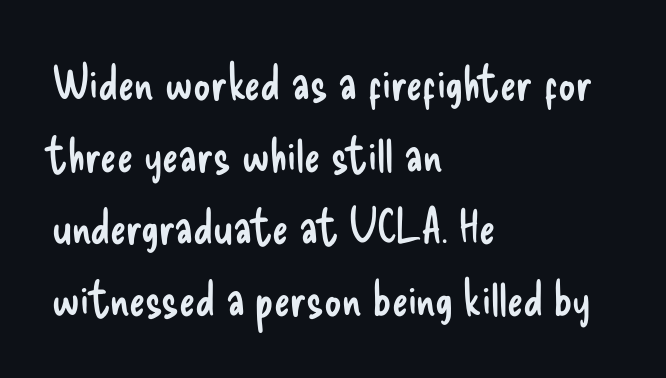
{"serif": "no", "italic": "no", "bold": "no", "weight": "regular", "width": "condensed", "stroke_contrast": "low", "x_height": "small", "monospaced": "no", "underline": "no", "align": "left", "line_spacing": "normal", "line_spacing_ratio": 1.5, "letter_spacing": "normal", "letter_spacing_em": 0.0, "glyph_px": 48}
